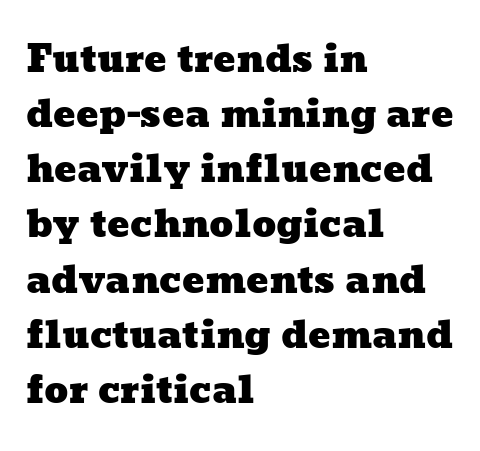
Looks like regular typesetting: each glyph gets only the width it needs. Honestly, the row spacing looks completely unremarkable. Has an underline been added? It has not. Line beginnings align vertically; line endings do not. Is the letter spacing exaggerated? No — it looks like the ordinary default.
